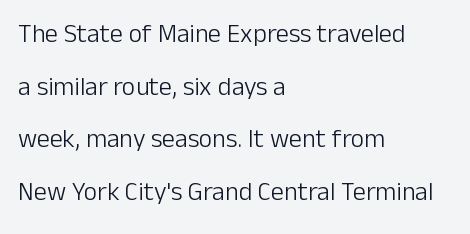
{"italic": "no", "bold": "no", "underline": "no", "align": "left", "line_spacing": "loose", "line_spacing_ratio": 2.02, "letter_spacing": "normal", "letter_spacing_em": 0.0, "glyph_px": 26}
